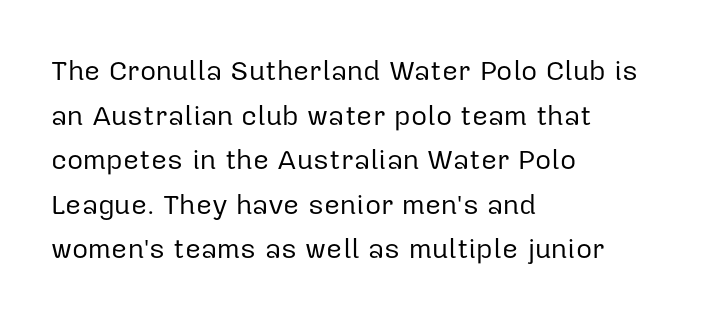
{"serif": "no", "italic": "no", "bold": "no", "weight": "regular", "width": "normal", "stroke_contrast": "low", "x_height": "medium", "monospaced": "no", "underline": "no", "align": "left", "line_spacing": "normal", "line_spacing_ratio": 1.59, "letter_spacing": "normal", "letter_spacing_em": 0.0, "glyph_px": 28}
